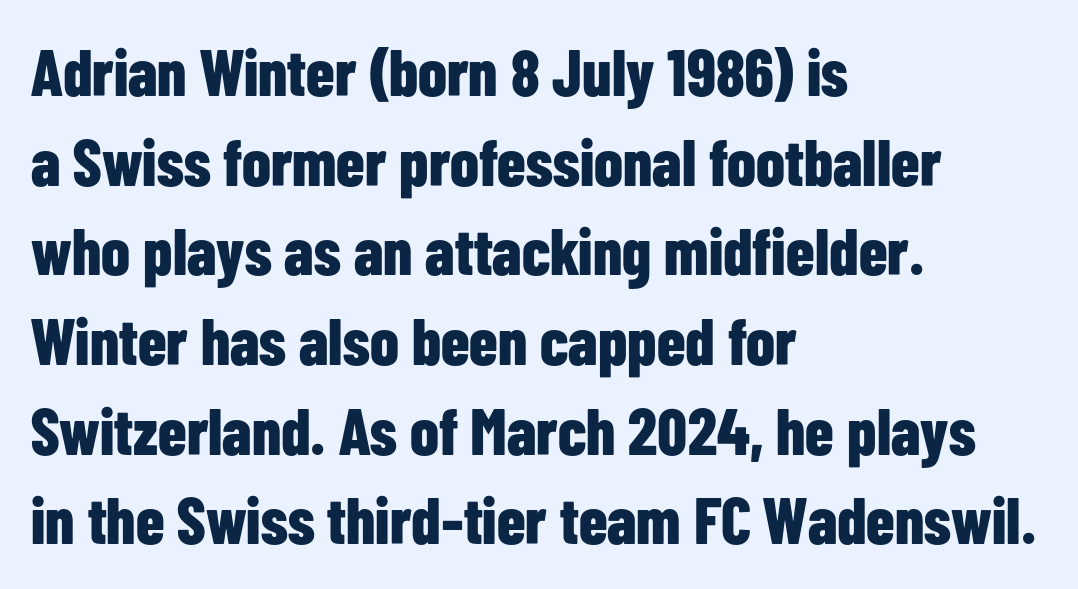
The image shows 65 px bold, condensed sans-serif type, upright; set left-aligned, normal line spacing (1.38x), normal letter spacing, not underlined; low stroke contrast and a medium x-height.
